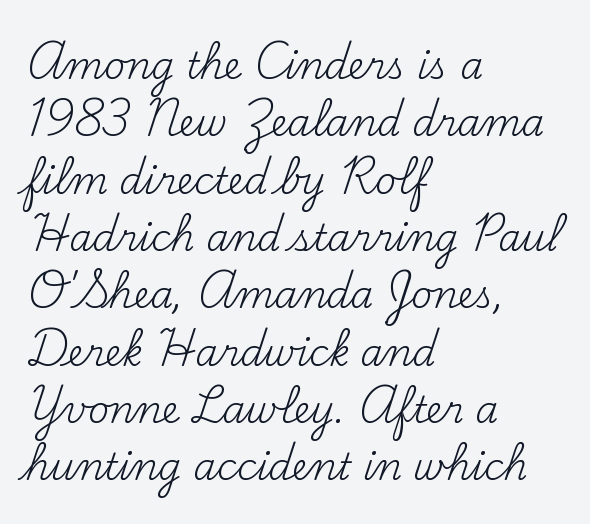
The font family rendered here belongs to the serif group. The passage shown is not underscored anywhere. Is this a fixed-width face? No — the glyphs have proportional, varying widths. Honestly, the row spacing looks completely unremarkable.
